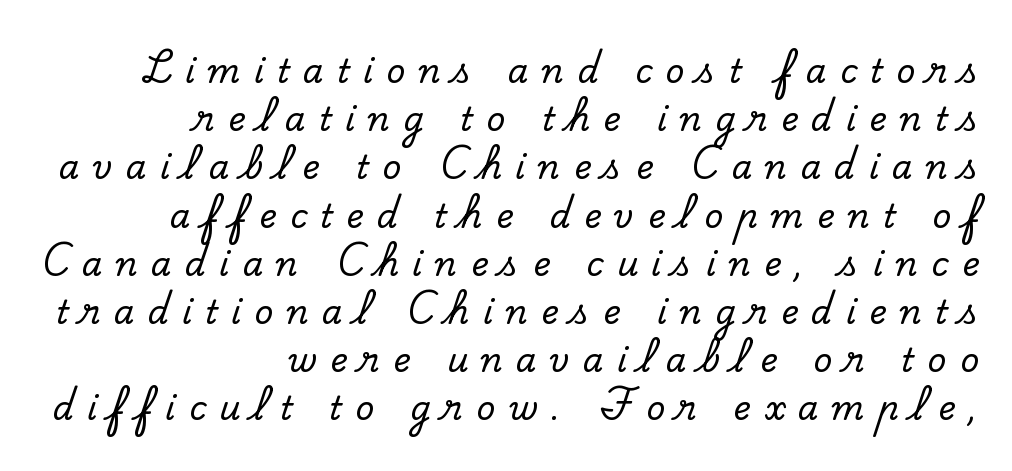
{"serif": "yes", "width": "normal", "stroke_contrast": "low", "x_height": "small", "monospaced": "no", "underline": "no", "align": "right", "line_spacing": "normal", "line_spacing_ratio": 1.46, "letter_spacing": "wide", "letter_spacing_em": 0.4, "glyph_px": 33}
